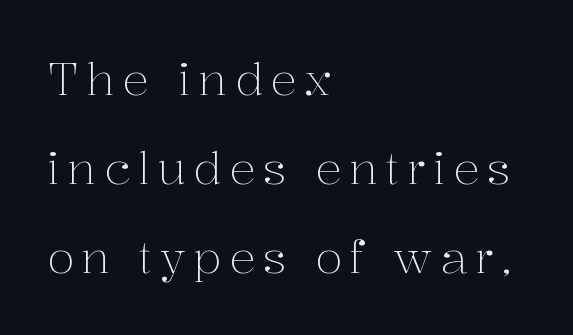
{"serif": "yes", "italic": "no", "bold": "no", "weight": "light", "width": "normal", "stroke_contrast": "medium", "x_height": "medium", "monospaced": "no", "underline": "no", "align": "left", "line_spacing": "loose", "line_spacing_ratio": 1.98, "glyph_px": 45}
